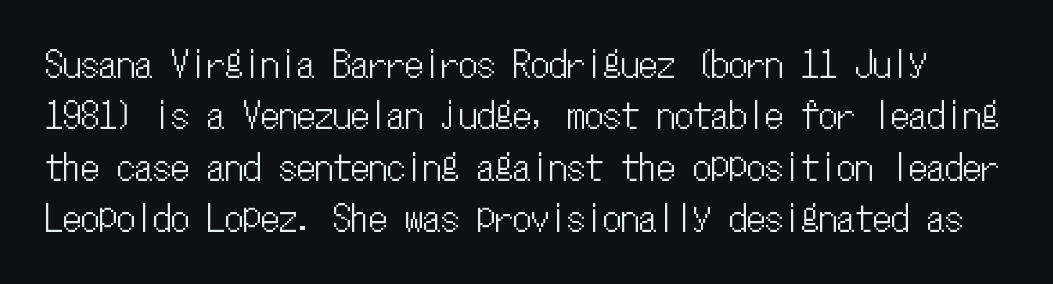
The image shows 36 px condensed type, upright, monospaced; set normal line spacing (1.43x), normal letter spacing, not underlined; low stroke contrast and a medium x-height.
